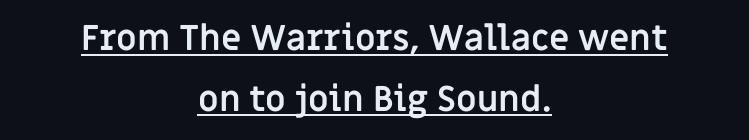
Q: Is the text bold? A: Yes.
Q: Is the text italic (slanted)? A: No, it is upright.
Q: Is the typeface a serif or a sans-serif typeface? A: Sans-serif.
Q: Is the text underlined? A: Yes.
Q: How is the paragraph aligned? A: Centered.
Q: Is the spacing between letters normal or unusually wide? A: Normal.
Q: Width (condensed, normal, or wide)? A: Normal.
Q: Stroke contrast? A: Low.
Q: x-height? A: Large.
Q: Monospaced? A: No.
